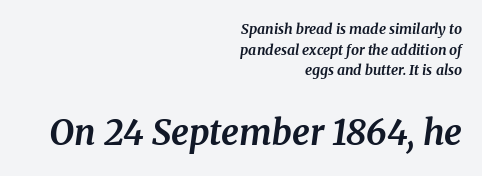
Here the second block reads like a headline and the first like body copy. Typesetter's note: full bold, strokes at maximum text heaviness. This block has exactly the height ordinary leading produces. Each letter keeps its own natural width here, so spacing adapts to shape. The text was rendered using a seriffed face with decorative stroke endings. The strip under each line holds only bare page.
